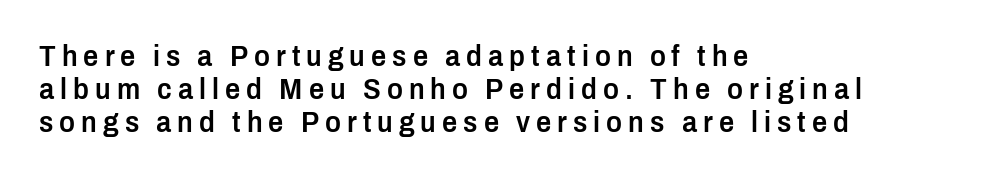
{"serif": "no", "italic": "no", "bold": "semi", "weight": "semibold", "width": "condensed", "stroke_contrast": "low", "x_height": "medium", "monospaced": "no", "underline": "no", "align": "left", "line_spacing": "tight", "line_spacing_ratio": 1.1, "letter_spacing": "wide", "letter_spacing_em": 0.2, "glyph_px": 30}
